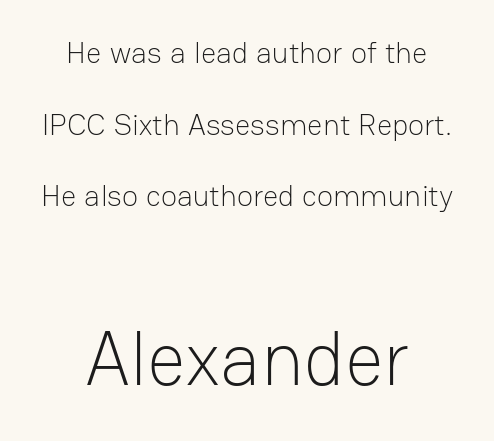
{"serif": "no", "italic": "no", "bold": "no", "weight": "light", "width": "normal", "stroke_contrast": "low", "x_height": "medium", "monospaced": "no", "underline": "no", "align": "center", "line_spacing": "loose", "line_spacing_ratio": 2.39, "letter_spacing": "normal", "letter_spacing_em": 0.0, "larger_block": "second", "size_ratio": 2.53, "glyph_px": 76}
